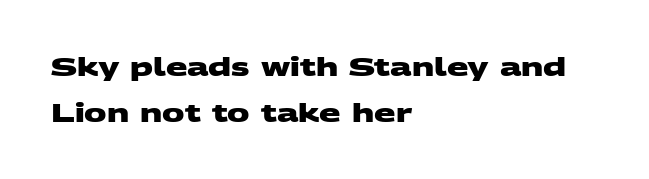
Typeset ragged right — the left edge is the straight one. The font is running at its bold setting. This sample uses plain, unmodified letter spacing. Type without underlining.
